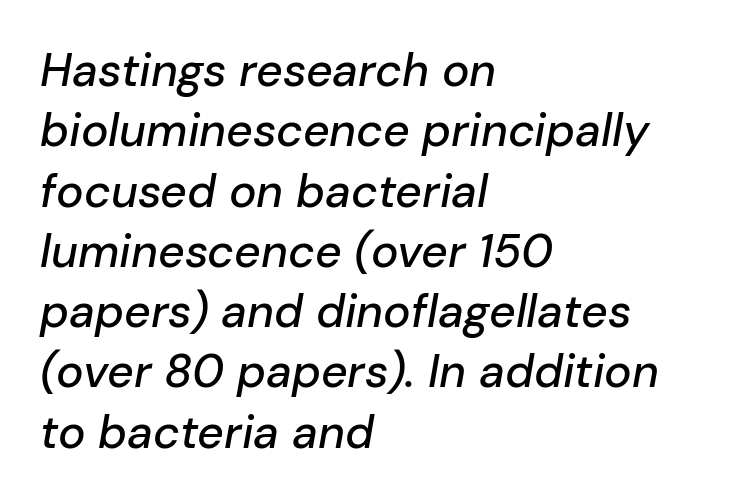
{"italic": "yes", "lean": "right", "slant_degrees": 10, "width": "normal", "stroke_contrast": "low", "x_height": "medium", "monospaced": "no", "underline": "no", "align": "left", "line_spacing": "normal", "line_spacing_ratio": 1.31, "letter_spacing": "normal", "letter_spacing_em": 0.0, "glyph_px": 46}
